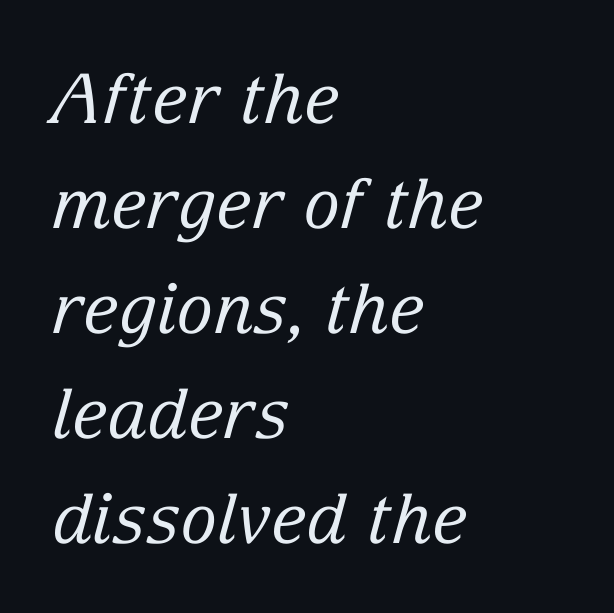
{"serif": "yes", "italic": "yes", "lean": "right", "slant_degrees": 15, "bold": "no", "weight": "regular", "width": "normal", "stroke_contrast": "low", "x_height": "medium", "monospaced": "no", "underline": "no", "align": "left", "line_spacing": "normal", "line_spacing_ratio": 1.52, "letter_spacing": "normal", "letter_spacing_em": 0.0, "glyph_px": 69}
